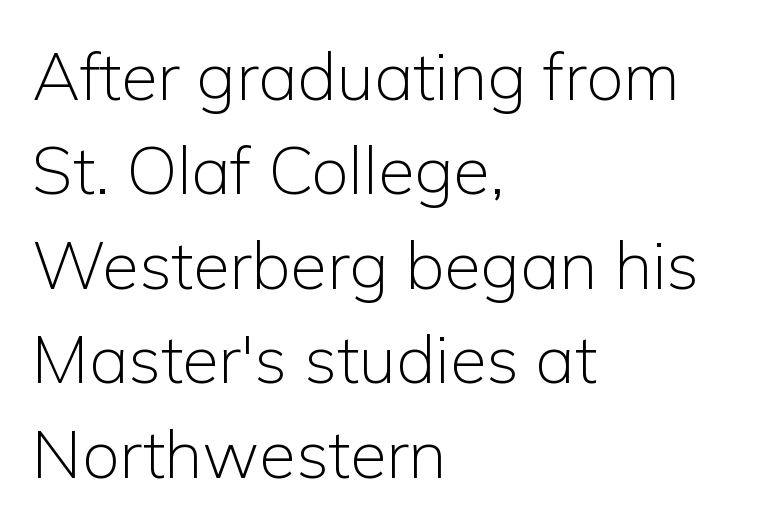
The image shows 67 px light sans-serif type, upright; set left-aligned, normal line spacing (1.41x), normal letter spacing, not underlined; low stroke contrast and a medium x-height.
